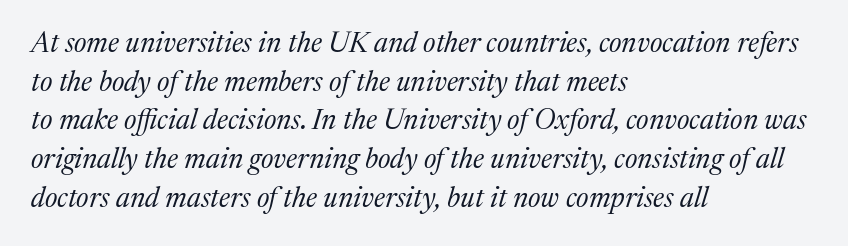
{"serif": "yes", "italic": "yes", "lean": "right", "slant_degrees": 17, "bold": "no", "weight": "regular", "width": "normal", "stroke_contrast": "medium", "x_height": "medium", "monospaced": "no", "underline": "no", "align": "left", "line_spacing": "normal", "line_spacing_ratio": 1.38, "letter_spacing": "normal", "letter_spacing_em": 0.0, "glyph_px": 28}
